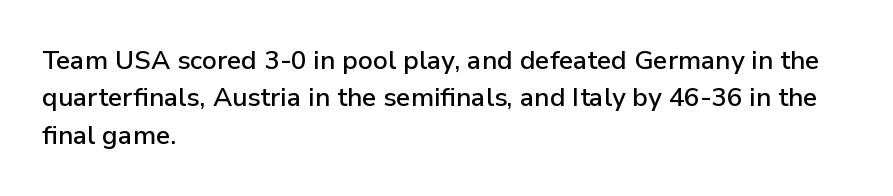
The image shows 26 px text type, upright; set left-aligned, normal line spacing (1.44x), normal letter spacing, not underlined.
